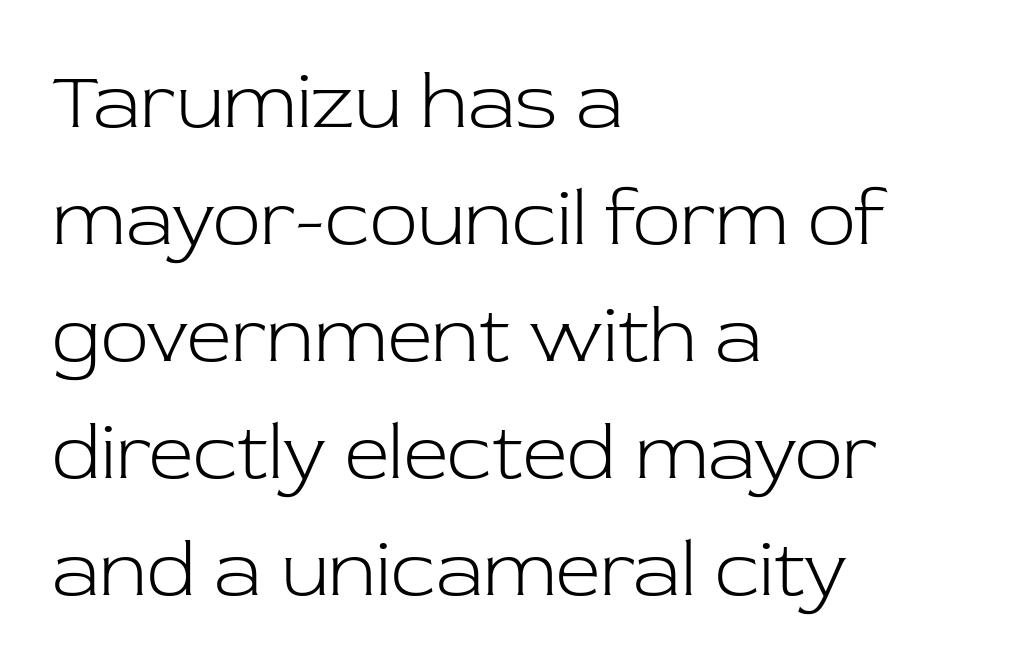
Normally led — the rows are evenly, conventionally spaced. The horizontal fit of the characters is conventional and even. I'd call this a serif setting — the letters wear small feet. Typeset ragged right — the left edge is the straight one. A typesetter would call this proportional, since set widths differ per character. Posture: straight, roman, zero tilt.
